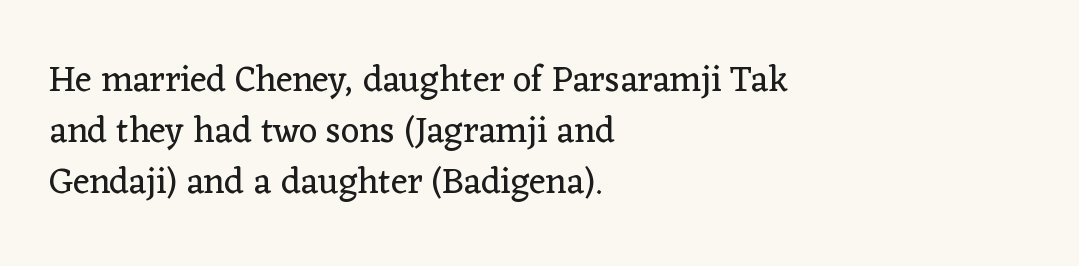
{"serif": "yes", "italic": "no", "bold": "no", "weight": "regular", "width": "normal", "stroke_contrast": "low", "x_height": "medium", "monospaced": "no", "underline": "no", "align": "left", "line_spacing": "normal", "line_spacing_ratio": 1.42, "letter_spacing": "normal", "letter_spacing_em": 0.0, "glyph_px": 36}
